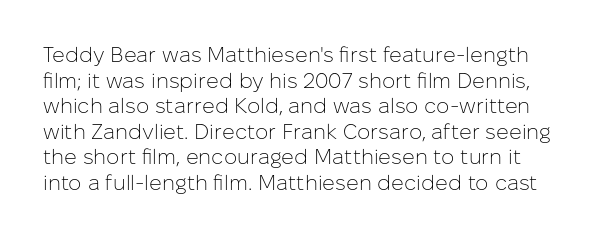
A bare baseline throughout the passage. The font sits on the lighter half of the weight spectrum, regular included. Compared with typical body copy, the letter spacing here is the same. If you drew a line through each stem, it would be perfectly vertical.
